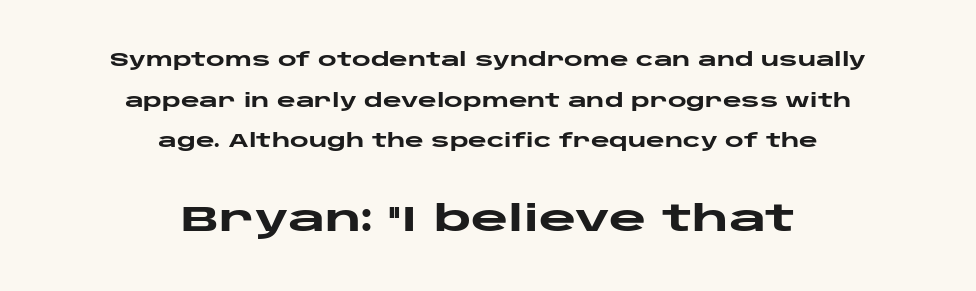
Rows of type keep a wide berth in the vertical direction. Two sizes are in play, and the larger belongs to the second block. Each word holds together tightly as a unit, with standard inter-letter gaps. Both edges are ragged and mirror each other, which tells us the setting is centered. The rendering uses natural spacing where letterforms have individual widths. The baseline area is clear.
